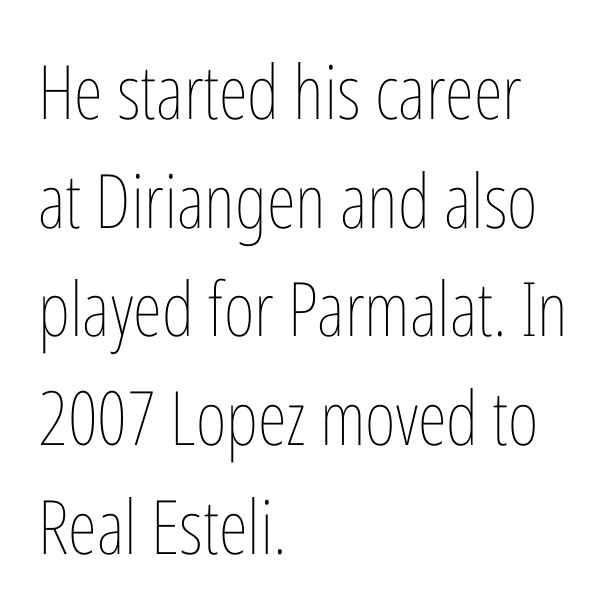
Q: Is the text bold? A: No.
Q: Is the text italic (slanted)? A: No, it is upright.
Q: Is the text underlined? A: No.
Q: How is the paragraph aligned? A: Left-aligned.
Q: Is the spacing between letters normal or unusually wide? A: Normal.
Q: Is the spacing between lines tight, normal or loose? A: Normal.
Q: Width (condensed, normal, or wide)? A: Condensed.
Q: Stroke contrast? A: Low.
Q: x-height? A: Medium.
Q: Monospaced? A: No.
